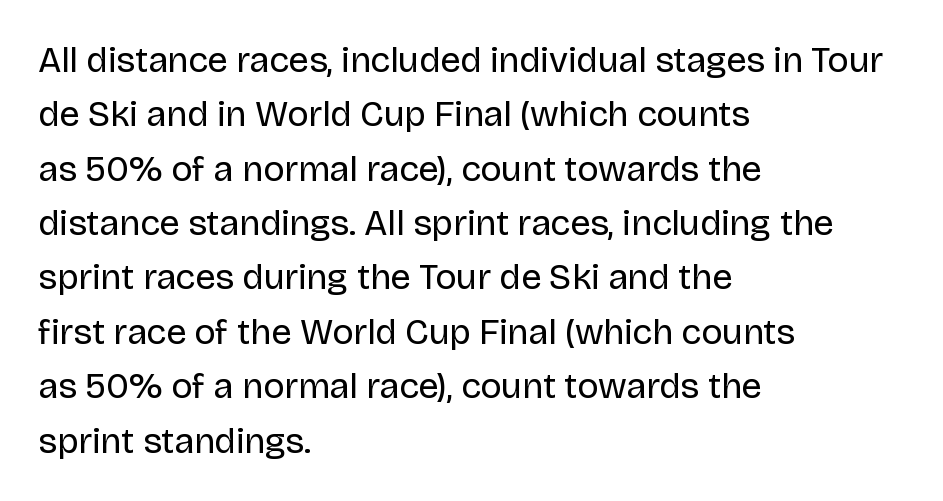
The image shows 36 px regular-weight sans-serif type, upright; set left-aligned, normal line spacing (1.51x), normal letter spacing, not underlined; low stroke contrast and a large x-height.
